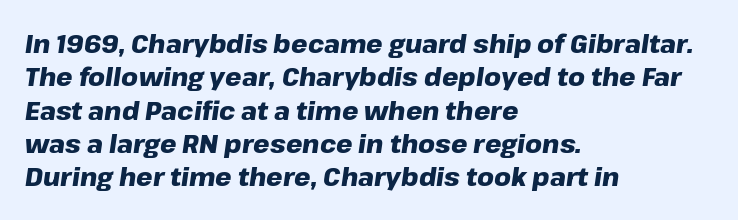
The image shows 26 px bold type, italic (leaning right); set left-aligned, normal line spacing (1.28x), normal letter spacing, not underlined.
